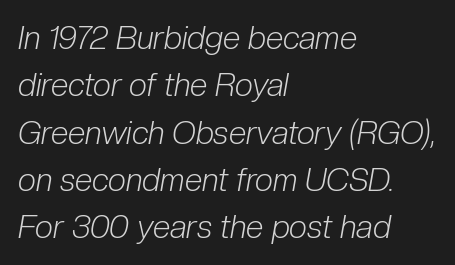
{"italic": "yes", "lean": "right", "slant_degrees": 10, "bold": "no", "weight": "light", "width": "condensed", "stroke_contrast": "low", "x_height": "medium", "monospaced": "no", "underline": "no", "align": "left", "line_spacing": "normal", "line_spacing_ratio": 1.48, "letter_spacing": "normal", "letter_spacing_em": 0.0, "glyph_px": 32}
